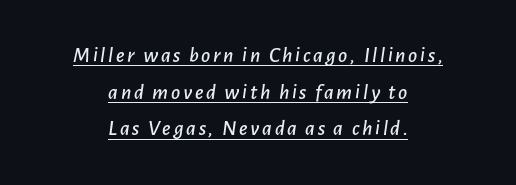
Quick note: interline space is typical. Observe the lean: these are italic letterforms. The glyphs are accompanied by a horizontal stroke just below them. Typeset on center — no edge is straight.
